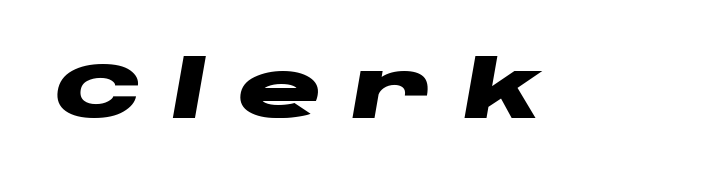
Q: Is the text bold? A: Yes.
Q: Is the text italic (slanted)? A: Yes, it leans right by about 10 degrees.
Q: Is the text underlined? A: No.
Q: Is the spacing between letters normal or unusually wide? A: Unusually wide.
Q: Width (condensed, normal, or wide)? A: Wide.
Q: Stroke contrast? A: Low.
Q: x-height? A: Large.
Q: Monospaced? A: No.
